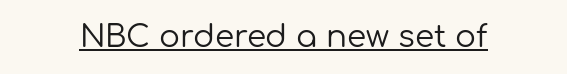
Q: Is the text bold? A: No.
Q: Is the text italic (slanted)? A: No, it is upright.
Q: Is the typeface a serif or a sans-serif typeface? A: Sans-serif.
Q: Is the text underlined? A: Yes.
Q: Is the spacing between letters normal or unusually wide? A: Normal.
Q: Width (condensed, normal, or wide)? A: Normal.
Q: Stroke contrast? A: Low.
Q: x-height? A: Medium.
Q: Monospaced? A: No.
